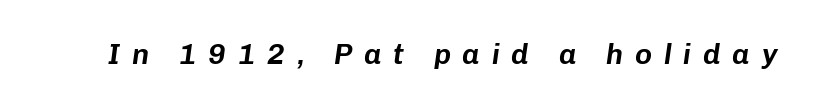
In terms of letterspacing, this is a distinctly airy, spread setting. Underline: absent. You can tell it's italic because the verticals aren't actually vertical. Think of a printed novel: that variable character pitch is what you see here.
